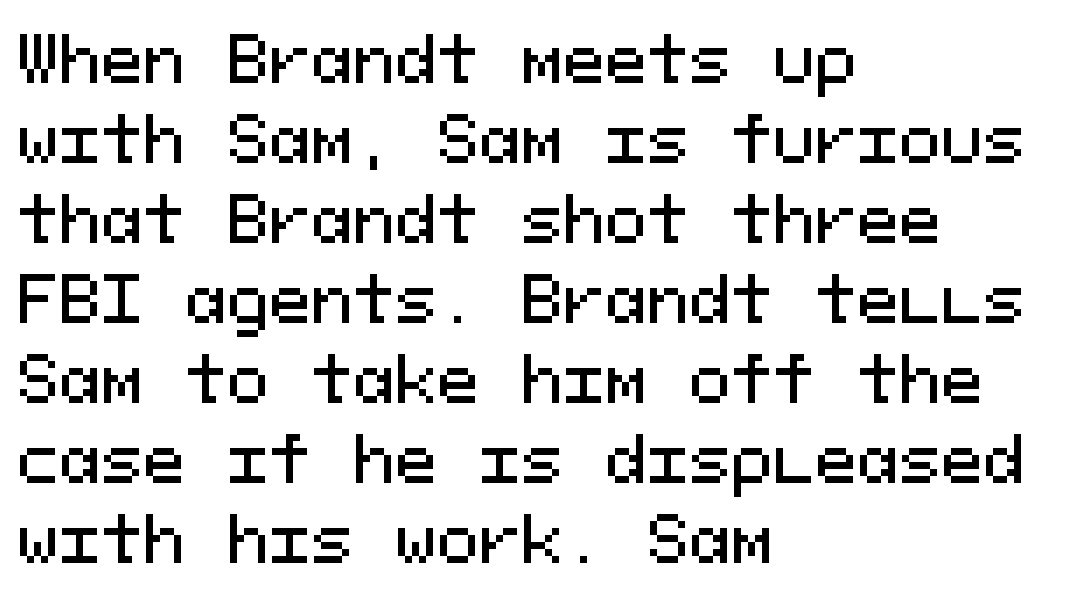
Q: Is the text italic (slanted)? A: No, it is upright.
Q: Is the typeface a serif or a sans-serif typeface? A: Sans-serif.
Q: Is the text underlined? A: No.
Q: How is the paragraph aligned? A: Left-aligned.
Q: Is the spacing between letters normal or unusually wide? A: Normal.
Q: Is the spacing between lines tight, normal or loose? A: Normal.
Q: Width (condensed, normal, or wide)? A: Normal.
Q: Stroke contrast? A: Medium.
Q: x-height? A: Medium.
Q: Monospaced? A: Yes.
